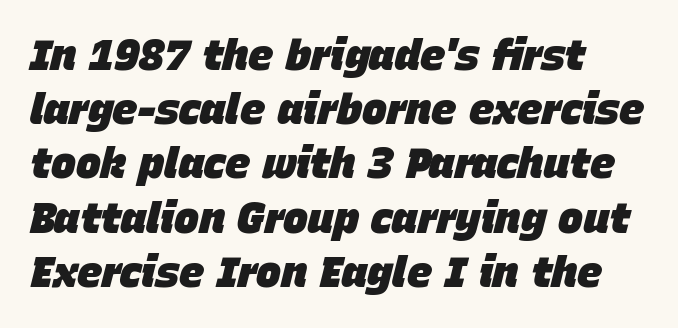
Q: Is the text bold? A: Yes.
Q: Is the text italic (slanted)? A: Yes, it leans right by about 15 degrees.
Q: Is the text underlined? A: No.
Q: How is the paragraph aligned? A: Left-aligned.
Q: Is the spacing between letters normal or unusually wide? A: Normal.
Q: Is the spacing between lines tight, normal or loose? A: Normal.
Q: Width (condensed, normal, or wide)? A: Normal.
Q: Stroke contrast? A: Low.
Q: x-height? A: Large.
Q: Monospaced? A: No.
